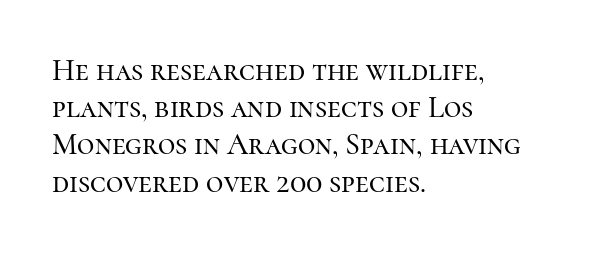
Q: Is the text italic (slanted)? A: No, it is upright.
Q: Is the typeface a serif or a sans-serif typeface? A: Serif.
Q: Is the text underlined? A: No.
Q: How is the paragraph aligned? A: Left-aligned.
Q: Is the spacing between letters normal or unusually wide? A: Normal.
Q: Width (condensed, normal, or wide)? A: Normal.
Q: Stroke contrast? A: High.
Q: x-height? A: Medium.
Q: Monospaced? A: No.
